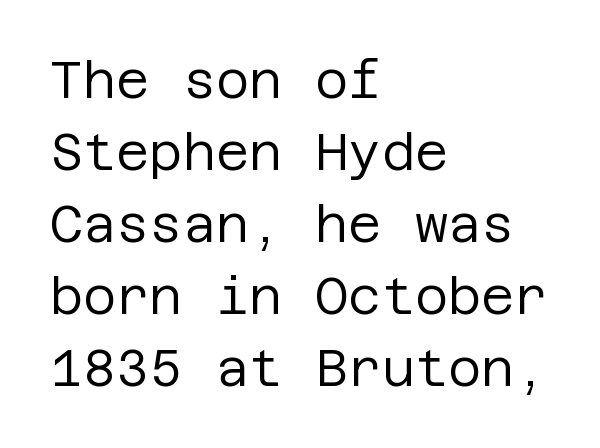
The image shows 51 px regular-weight sans-serif type, upright; set left-aligned, normal line spacing (1.41x), normal letter spacing, not underlined; low stroke contrast and a large x-height.
